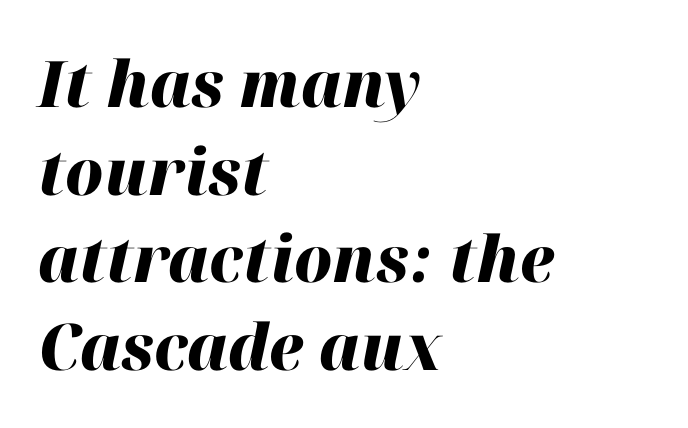
The image shows 64 px heavy type, italic (leaning right); set left-aligned, normal line spacing (1.37x), normal letter spacing, not underlined; high stroke contrast and a medium x-height.
